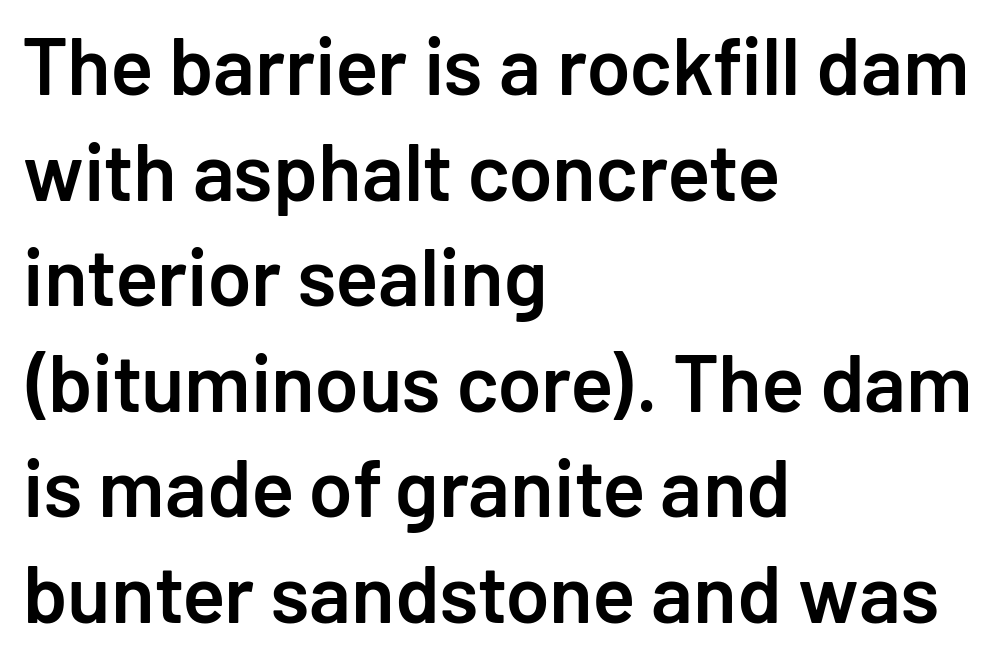
Glyph-to-glyph distance matches everyday printed text. Check where the strokes stop: nothing finishes them off — pure sans. Only glyphs here, with clear space below each row. The line-height multiplier appears to be the usual default.
